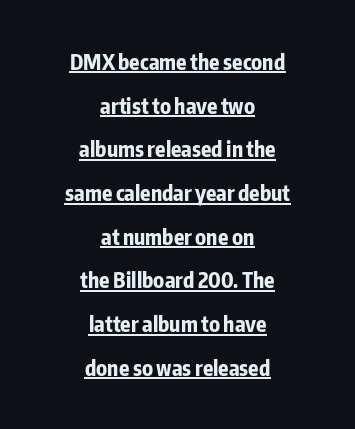
Q: Is the text bold? A: Yes.
Q: Is the text italic (slanted)? A: No, it is upright.
Q: Is the text underlined? A: Yes.
Q: How is the paragraph aligned? A: Centered.
Q: Is the spacing between letters normal or unusually wide? A: Normal.
Q: Is the spacing between lines tight, normal or loose? A: Loose.
